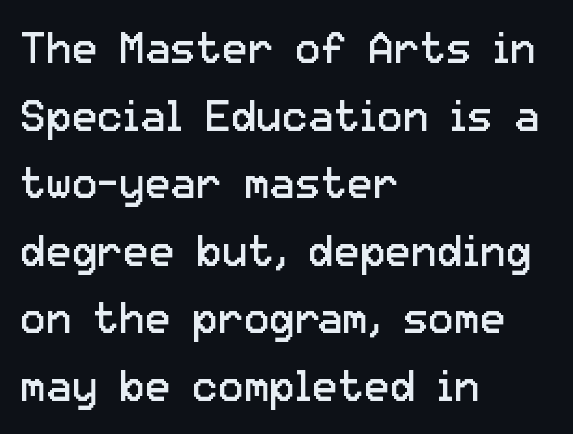
Caption: multi-line text, flush left, ragged right. A typesetter would call this proportional, since set widths differ per character. The space beneath each line is pristine and unruled. The lettering holds an erect, upright posture throughout. Caption: standard tracking, unaltered. The weight would be labelled regular, book, light, or lighter still.
